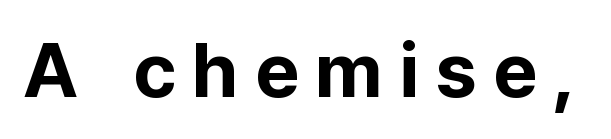
Q: Is the text bold? A: Yes.
Q: Is the text italic (slanted)? A: No, it is upright.
Q: Is the typeface a serif or a sans-serif typeface? A: Sans-serif.
Q: Is the text underlined? A: No.
Q: Is the spacing between letters normal or unusually wide? A: Unusually wide.
Q: Width (condensed, normal, or wide)? A: Normal.
Q: Stroke contrast? A: Low.
Q: x-height? A: Medium.
Q: Monospaced? A: No.
